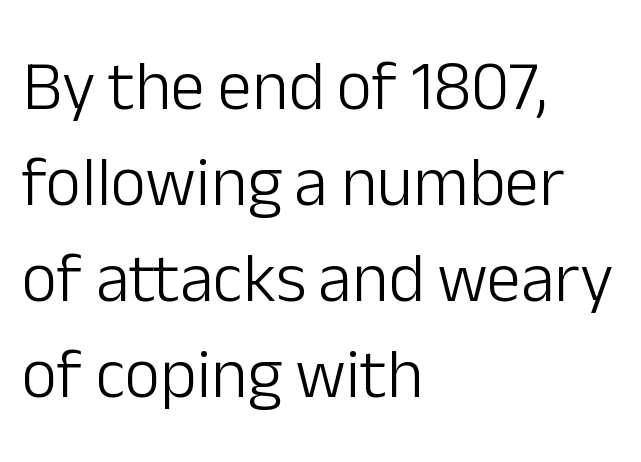
Q: Is the text bold? A: No.
Q: Is the text italic (slanted)? A: No, it is upright.
Q: Is the typeface a serif or a sans-serif typeface? A: Sans-serif.
Q: Is the text underlined? A: No.
Q: How is the paragraph aligned? A: Left-aligned.
Q: Is the spacing between letters normal or unusually wide? A: Normal.
Q: Is the spacing between lines tight, normal or loose? A: Normal.
Q: Width (condensed, normal, or wide)? A: Normal.
Q: Stroke contrast? A: Low.
Q: x-height? A: Medium.
Q: Monospaced? A: No.
